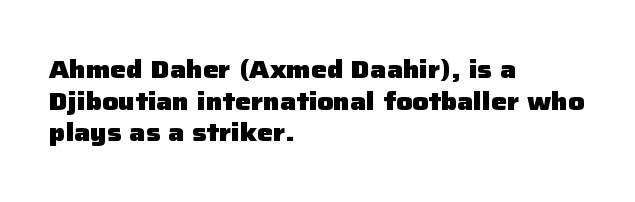
Q: Is the text bold? A: Yes.
Q: Is the text italic (slanted)? A: No, it is upright.
Q: Is the text underlined? A: No.
Q: How is the paragraph aligned? A: Left-aligned.
Q: Is the spacing between letters normal or unusually wide? A: Normal.
Q: Is the spacing between lines tight, normal or loose? A: Normal.
